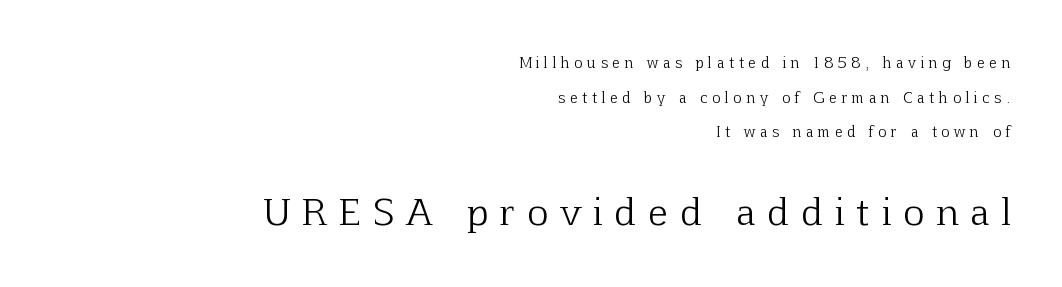
The image shows 36 px light serif type, upright; set right-aligned, loose line spacing (2.48x), unusually wide letter spacing (+0.35 em), not underlined; the second (bottom) block is 2.57x larger; low stroke contrast and a medium x-height.
